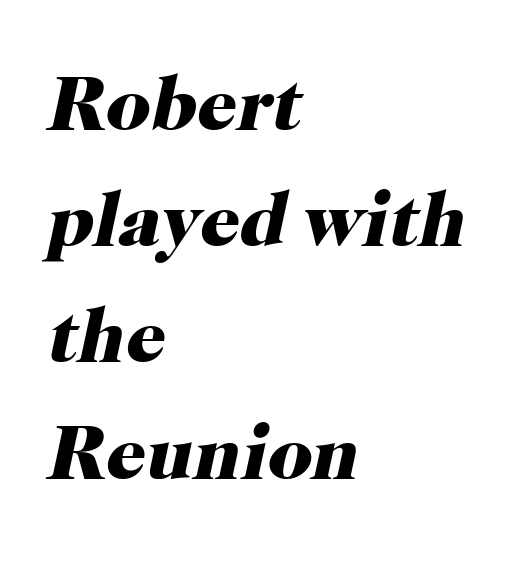
Q: Is the text bold? A: Yes.
Q: Is the text italic (slanted)? A: Yes, it leans right by about 12 degrees.
Q: Is the typeface a serif or a sans-serif typeface? A: Serif.
Q: Is the text underlined? A: No.
Q: How is the paragraph aligned? A: Left-aligned.
Q: Is the spacing between letters normal or unusually wide? A: Normal.
Q: Is the spacing between lines tight, normal or loose? A: Normal.
Q: Width (condensed, normal, or wide)? A: Normal.
Q: Stroke contrast? A: High.
Q: x-height? A: Medium.
Q: Monospaced? A: No.
